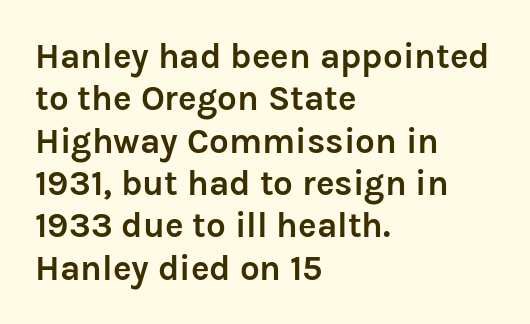
Q: Is the text bold? A: Yes.
Q: Is the text italic (slanted)? A: No, it is upright.
Q: Is the typeface a serif or a sans-serif typeface? A: Sans-serif.
Q: Is the text underlined? A: No.
Q: How is the paragraph aligned? A: Left-aligned.
Q: Is the spacing between letters normal or unusually wide? A: Normal.
Q: Width (condensed, normal, or wide)? A: Normal.
Q: Stroke contrast? A: Low.
Q: x-height? A: Medium.
Q: Monospaced? A: No.
